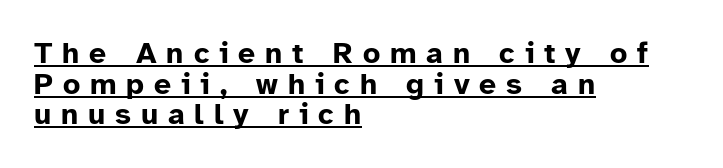
Q: Is the text bold? A: Yes.
Q: Is the text italic (slanted)? A: No, it is upright.
Q: Is the typeface a serif or a sans-serif typeface? A: Sans-serif.
Q: Is the text underlined? A: Yes.
Q: How is the paragraph aligned? A: Left-aligned.
Q: Is the spacing between letters normal or unusually wide? A: Unusually wide.
Q: Is the spacing between lines tight, normal or loose? A: Tight.
Q: Width (condensed, normal, or wide)? A: Normal.
Q: Stroke contrast? A: Low.
Q: x-height? A: Medium.
Q: Monospaced? A: No.
